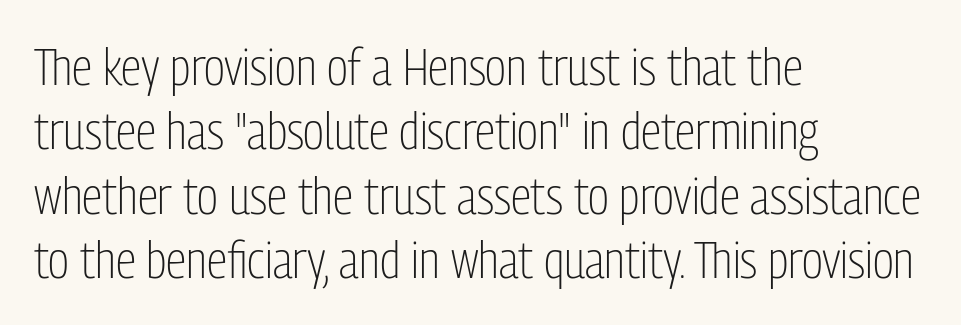
{"serif": "no", "italic": "no", "bold": "no", "weight": "light", "width": "condensed", "stroke_contrast": "low", "x_height": "medium", "monospaced": "no", "underline": "no", "align": "left", "line_spacing_ratio": 1.24, "letter_spacing": "normal", "letter_spacing_em": 0.0, "glyph_px": 52}
